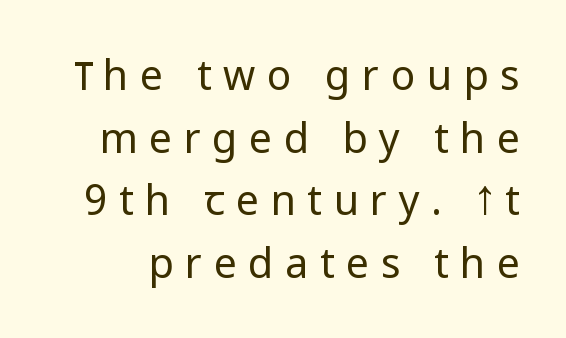
In terms of letterform style, serifs are entirely absent. The type is letterspaced generously, with wide tracking. The axis of the letterforms is exactly vertical. Descenders are the only things crossing below the line.
